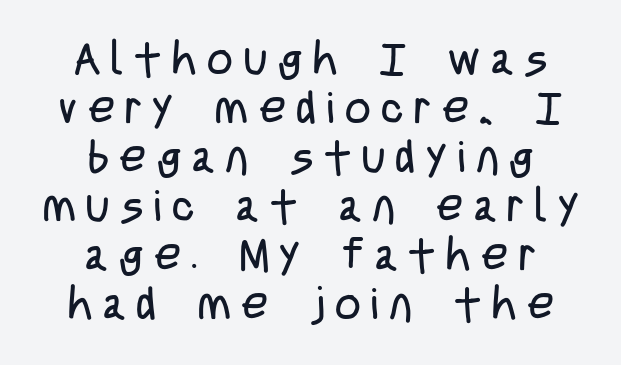
The text was rendered using a sans face with plain stroke endings. A typesetter would call this proportional, since set widths differ per character. Lines of text with bare space underneath. The passage is arranged like a title page — every line centered. Baseline-to-baseline distance is barely more than the letter height.
